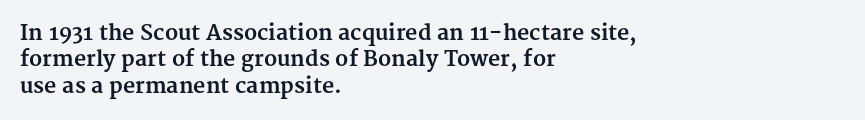
{"italic": "no", "bold": "yes", "underline": "no", "align": "left", "line_spacing": "normal", "line_spacing_ratio": 1.26, "letter_spacing": "normal", "letter_spacing_em": 0.0, "glyph_px": 21}
